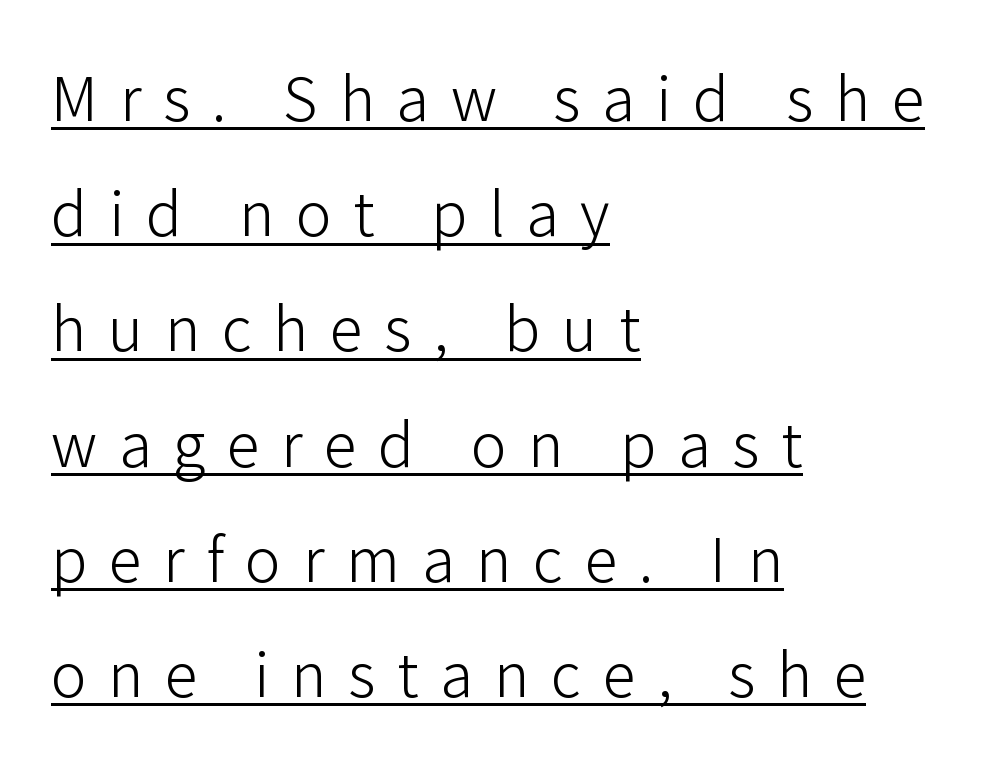
The image shows 60 px light sans-serif type, upright; set left-aligned, loose line spacing (1.92x), unusually wide letter spacing (+0.36 em), underlined; low stroke contrast and a medium x-height.
